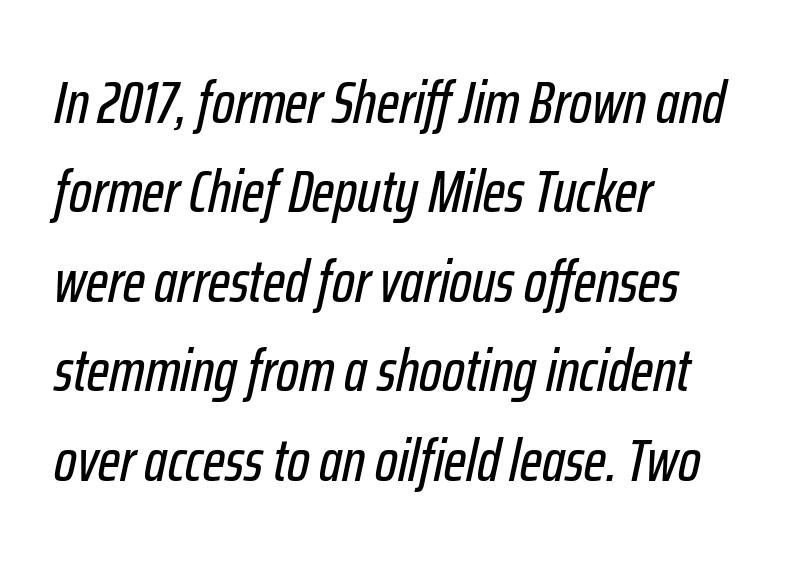
Q: Is the text italic (slanted)? A: Yes, it leans right by about 12 degrees.
Q: Is the text underlined? A: No.
Q: How is the paragraph aligned? A: Left-aligned.
Q: Is the spacing between letters normal or unusually wide? A: Normal.
Q: Is the spacing between lines tight, normal or loose? A: Normal.
Q: Width (condensed, normal, or wide)? A: Condensed.
Q: Stroke contrast? A: Low.
Q: x-height? A: Medium.
Q: Monospaced? A: No.
